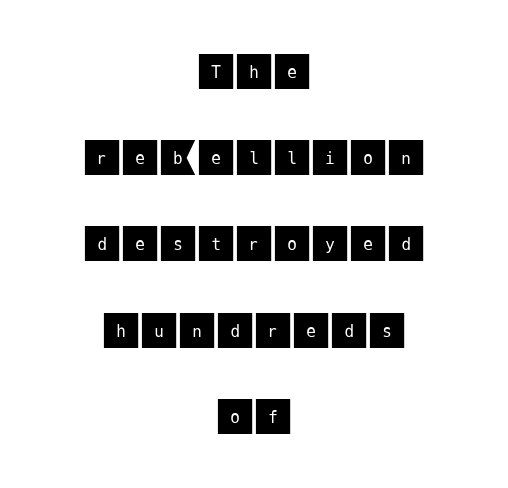
{"serif": "no", "italic": "no", "width": "normal", "stroke_contrast": "medium", "x_height": "large", "underline": "no", "align": "center", "line_spacing": "loose", "line_spacing_ratio": 2.21, "letter_spacing": "normal", "letter_spacing_em": 0.0, "glyph_px": 39}
